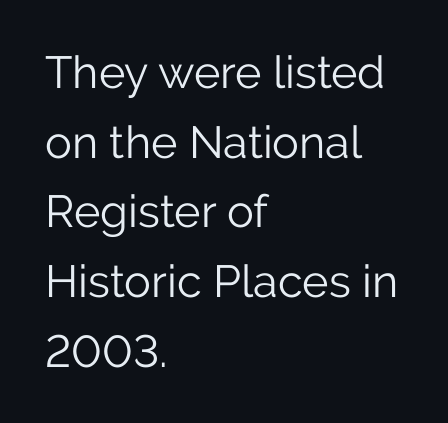
{"serif": "no", "italic": "no", "bold": "no", "weight": "light", "width": "normal", "stroke_contrast": "low", "x_height": "medium", "monospaced": "no", "underline": "no", "align": "left", "line_spacing": "normal", "line_spacing_ratio": 1.55, "letter_spacing": "normal", "letter_spacing_em": 0.0, "glyph_px": 45}
